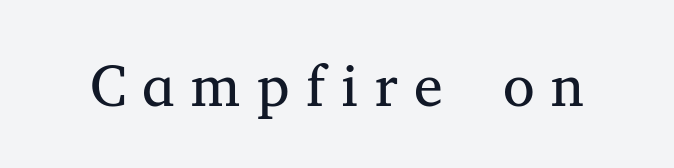
The image shows 58 px regular-weight serif type, upright; set unusually wide letter spacing (+0.28 em), not underlined; medium stroke contrast and a medium x-height.
